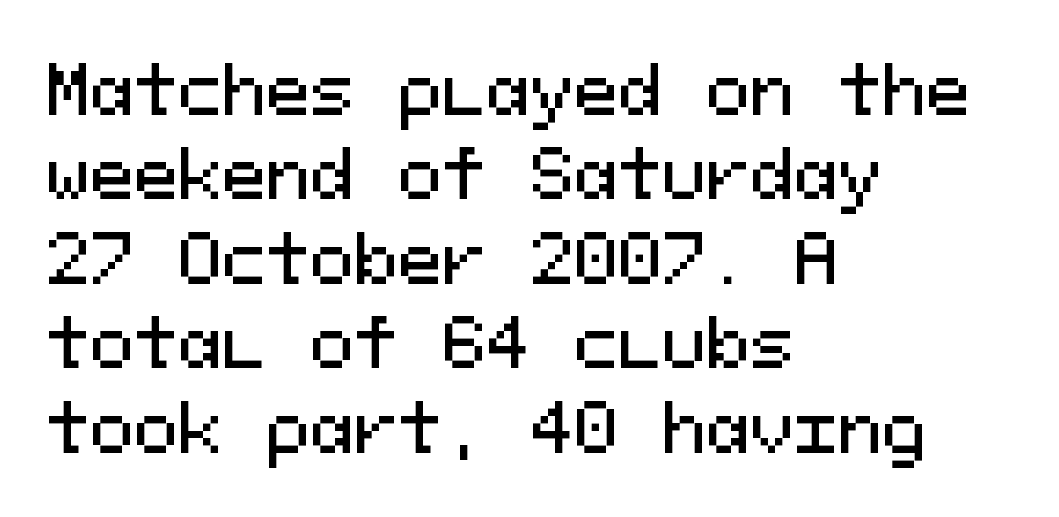
Q: Is the text italic (slanted)? A: No, it is upright.
Q: Is the typeface a serif or a sans-serif typeface? A: Sans-serif.
Q: Is the text underlined? A: No.
Q: How is the paragraph aligned? A: Left-aligned.
Q: Is the spacing between letters normal or unusually wide? A: Normal.
Q: Is the spacing between lines tight, normal or loose? A: Normal.
Q: Width (condensed, normal, or wide)? A: Normal.
Q: Stroke contrast? A: Medium.
Q: x-height? A: Medium.
Q: Monospaced? A: Yes.
